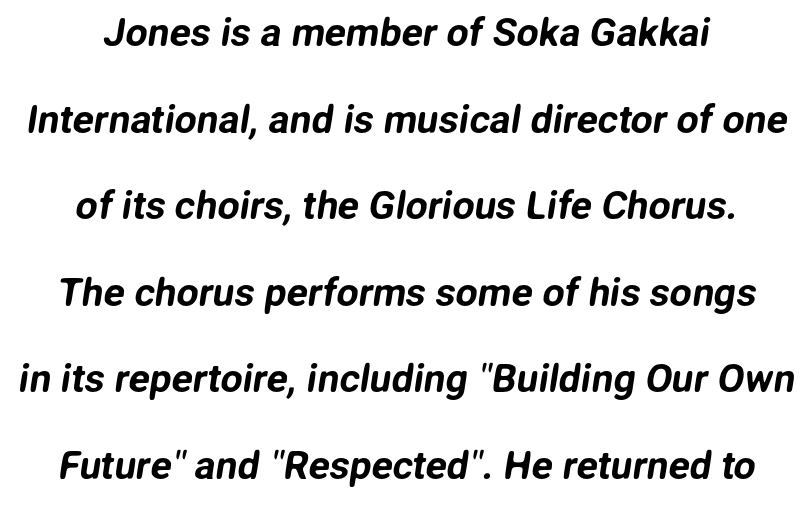
Q: Is the typeface a serif or a sans-serif typeface? A: Sans-serif.
Q: Is the text underlined? A: No.
Q: How is the paragraph aligned? A: Centered.
Q: Is the spacing between letters normal or unusually wide? A: Normal.
Q: Is the spacing between lines tight, normal or loose? A: Loose.
Q: Width (condensed, normal, or wide)? A: Normal.
Q: Stroke contrast? A: Low.
Q: x-height? A: Medium.
Q: Monospaced? A: No.
